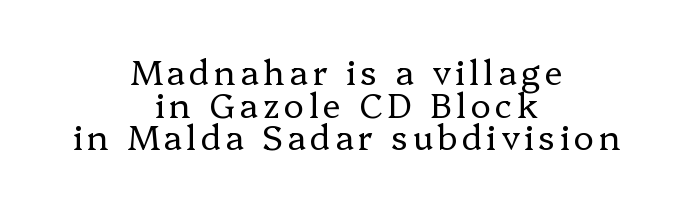
The image shows 34 px regular-weight serif type, upright; set centered, tight line spacing (0.96x), not underlined; low stroke contrast and a medium x-height.
